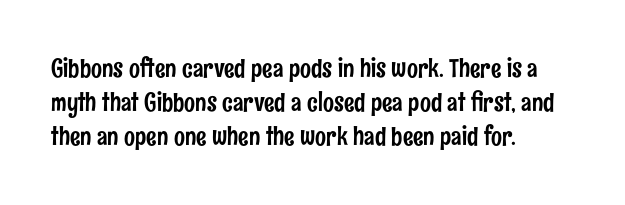
Q: Is the text italic (slanted)? A: No, it is upright.
Q: Is the text underlined? A: No.
Q: How is the paragraph aligned? A: Left-aligned.
Q: Is the spacing between letters normal or unusually wide? A: Normal.
Q: Is the spacing between lines tight, normal or loose? A: Normal.
